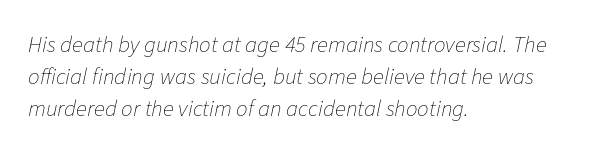
{"italic": "yes", "lean": "right", "slant_degrees": 11, "bold": "no", "underline": "no", "align": "left", "line_spacing": "normal", "line_spacing_ratio": 1.4, "letter_spacing": "normal", "letter_spacing_em": 0.0, "glyph_px": 23}
